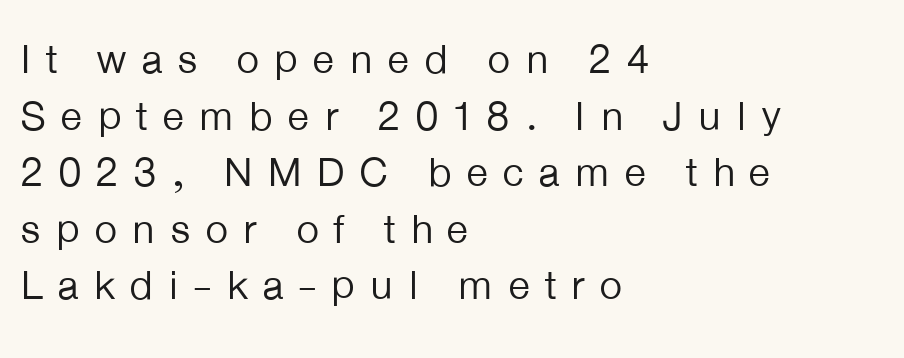
The image shows 41 px regular-weight sans-serif type, upright; set left-aligned, normal line spacing (1.38x), unusually wide letter spacing (+0.34 em), not underlined; low stroke contrast and a medium x-height.
